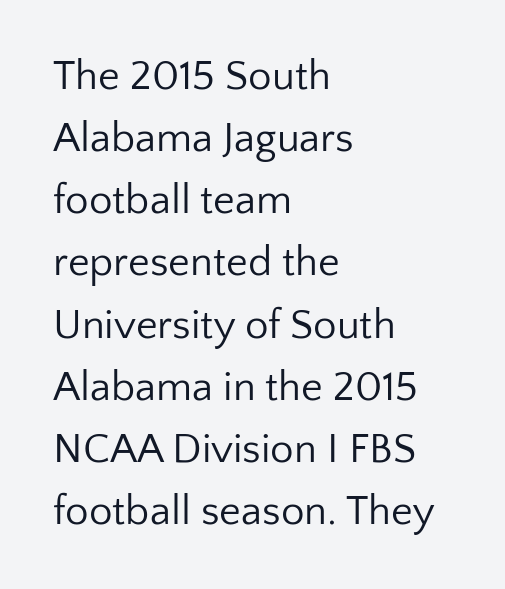
{"serif": "no", "italic": "no", "bold": "no", "weight": "regular", "width": "normal", "stroke_contrast": "low", "x_height": "medium", "monospaced": "no", "underline": "no", "align": "left", "line_spacing": "normal", "line_spacing_ratio": 1.48, "letter_spacing": "normal", "letter_spacing_em": 0.0, "glyph_px": 42}
